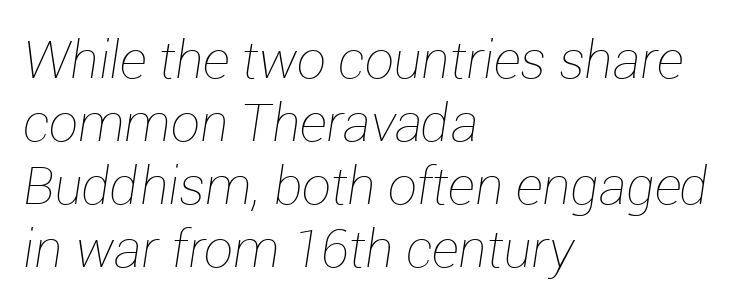
Q: Is the text bold? A: No.
Q: Is the text italic (slanted)? A: Yes, it leans right by about 12 degrees.
Q: Is the text underlined? A: No.
Q: How is the paragraph aligned? A: Left-aligned.
Q: Is the spacing between letters normal or unusually wide? A: Normal.
Q: Width (condensed, normal, or wide)? A: Normal.
Q: Stroke contrast? A: Low.
Q: x-height? A: Medium.
Q: Monospaced? A: No.
